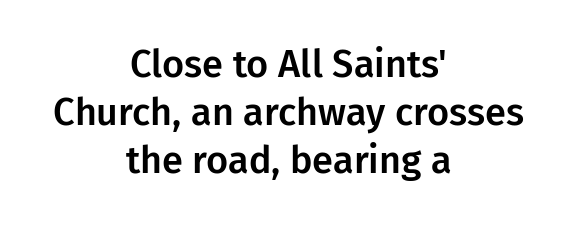
{"serif": "no", "italic": "no", "width": "normal", "stroke_contrast": "low", "x_height": "medium", "monospaced": "no", "underline": "no", "align": "center", "line_spacing": "normal", "line_spacing_ratio": 1.26, "letter_spacing": "normal", "letter_spacing_em": 0.0, "glyph_px": 38}
